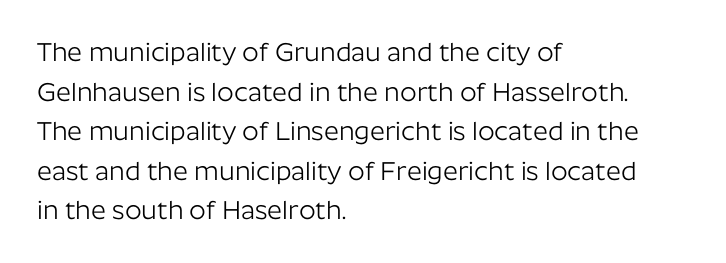
The image shows 26 px text type, upright; set left-aligned, normal line spacing (1.52x), normal letter spacing, not underlined.
